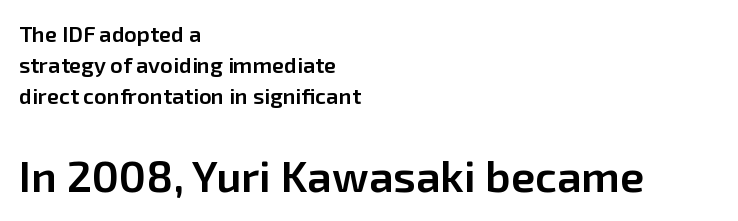
{"serif": "no", "italic": "no", "bold": "semi", "weight": "semibold", "width": "normal", "stroke_contrast": "low", "x_height": "medium", "monospaced": "no", "underline": "no", "align": "left", "line_spacing": "normal", "line_spacing_ratio": 1.41, "letter_spacing": "normal", "letter_spacing_em": 0.0, "larger_block": "second", "size_ratio": 2.0, "glyph_px": 44}
